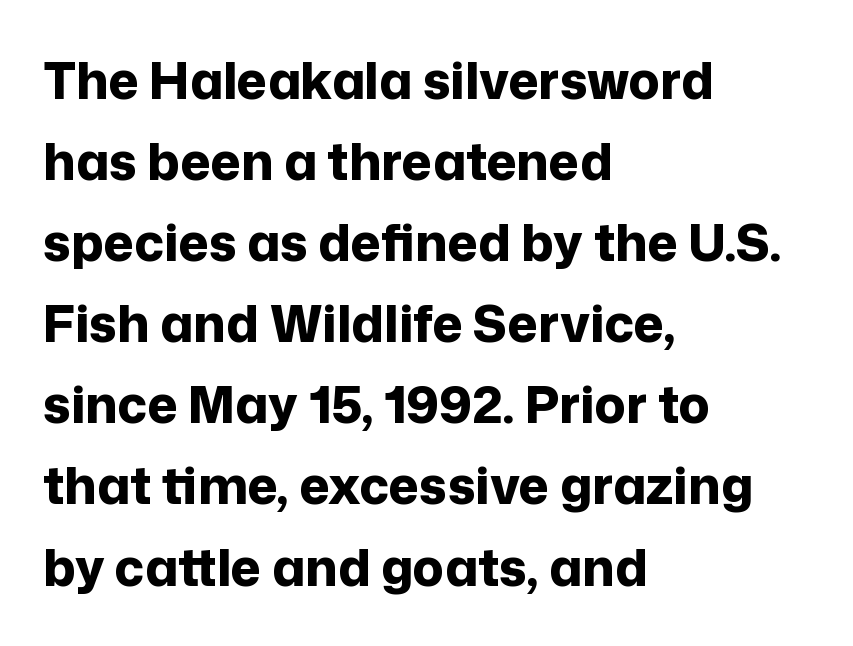
These lines keep a tight, regular rhythm from letter to letter. The space between consecutive lines is moderate. Ascenders rise straight up at ninety degrees. The area under the type is left untouched. This is heavy type, rendered in bold.
